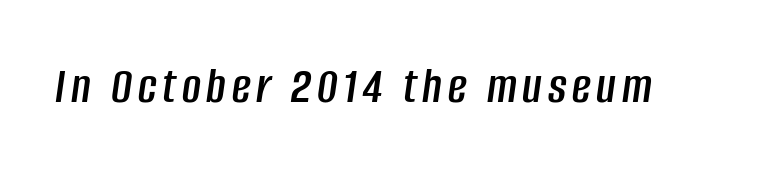
The face used here is proportionally spaced, like ordinary book or web type. Clear beneath every line of the passage. The passage shown leans; its letterforms are oblique.
